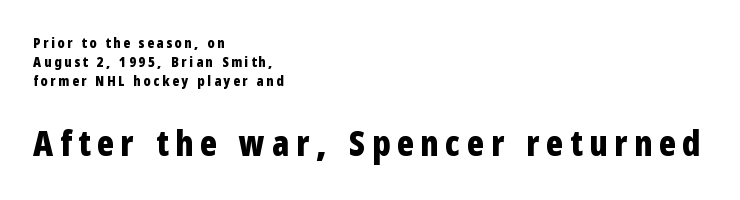
Q: Is the text bold? A: Yes.
Q: Is the text italic (slanted)? A: No, it is upright.
Q: Is the typeface a serif or a sans-serif typeface? A: Sans-serif.
Q: Is the text underlined? A: No.
Q: How is the paragraph aligned? A: Left-aligned.
Q: Is the spacing between lines tight, normal or loose? A: Normal.
Q: Which block of text is set in a larger size, the first (top) or the second (bottom)? A: The second (bottom) one.
Q: Width (condensed, normal, or wide)? A: Condensed.
Q: Stroke contrast? A: Low.
Q: x-height? A: Medium.
Q: Monospaced? A: No.
